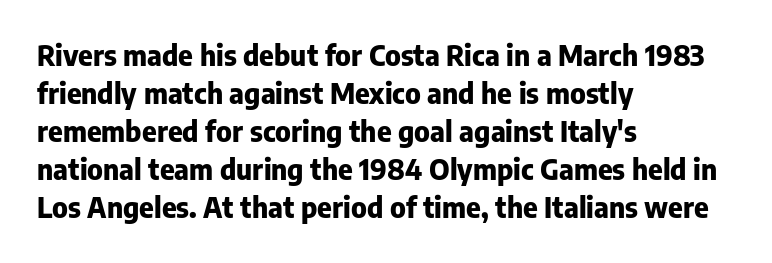
{"serif": "no", "italic": "no", "bold": "yes", "weight": "heavy", "width": "normal", "stroke_contrast": "low", "x_height": "medium", "monospaced": "no", "underline": "no", "align": "left", "line_spacing": "normal", "line_spacing_ratio": 1.36, "letter_spacing": "normal", "letter_spacing_em": 0.0, "glyph_px": 28}
